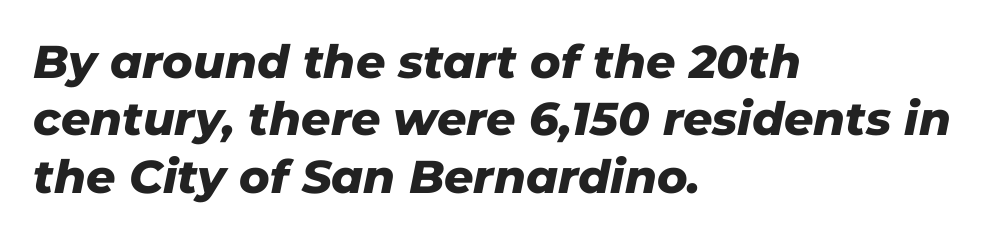
The axis of the letterforms is tilted away from vertical. Underline: absent. Line spacing here is normal. The lines in this sample share a left origin and differ only in where they stop. Heavy-handed strokes throughout: this text is bold.
